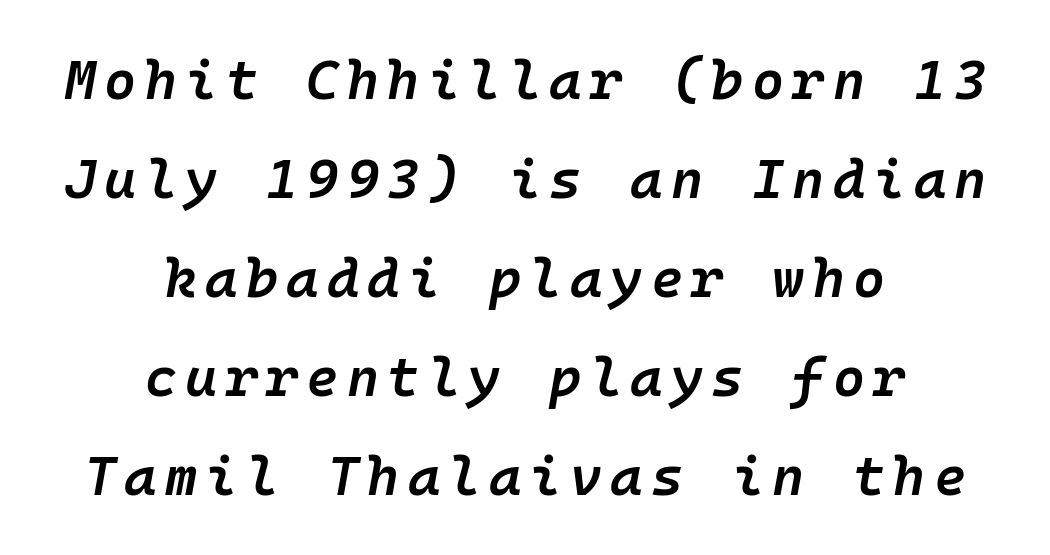
Q: Is the text bold? A: Semi-bold.
Q: Is the text italic (slanted)? A: Yes, it leans right by about 10 degrees.
Q: Is the text underlined? A: No.
Q: How is the paragraph aligned? A: Centered.
Q: Width (condensed, normal, or wide)? A: Normal.
Q: Stroke contrast? A: Low.
Q: x-height? A: Medium.
Q: Monospaced? A: Yes.
